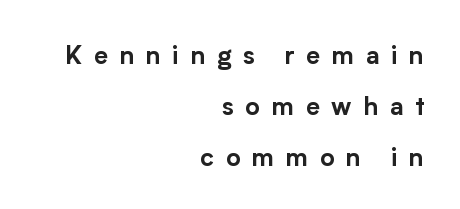
Q: Is the text italic (slanted)? A: No, it is upright.
Q: Is the text underlined? A: No.
Q: How is the paragraph aligned? A: Right-aligned.
Q: Is the spacing between letters normal or unusually wide? A: Unusually wide.
Q: Is the spacing between lines tight, normal or loose? A: Loose.
